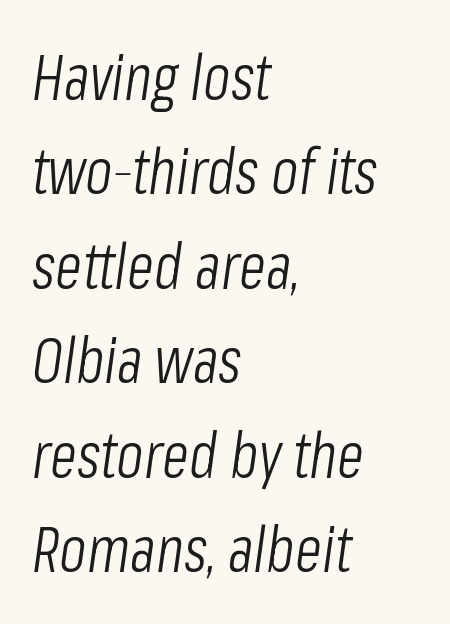
Q: Is the text bold? A: No.
Q: Is the text italic (slanted)? A: Yes, it leans right by about 8 degrees.
Q: Is the text underlined? A: No.
Q: How is the paragraph aligned? A: Left-aligned.
Q: Is the spacing between letters normal or unusually wide? A: Normal.
Q: Is the spacing between lines tight, normal or loose? A: Normal.
Q: Width (condensed, normal, or wide)? A: Condensed.
Q: Stroke contrast? A: Low.
Q: x-height? A: Medium.
Q: Monospaced? A: No.
